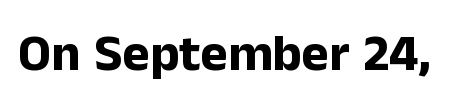
The face used here is rendered with its standard letterfit. Does the weight exceed regular? Yes, all the way to bold. Do the characters align in a grid? No, the font is proportional. Designer's note — italics off, roman on. Observe the absence of serifs on each vertical stroke in this sample. Plain, unruled lines of type.
